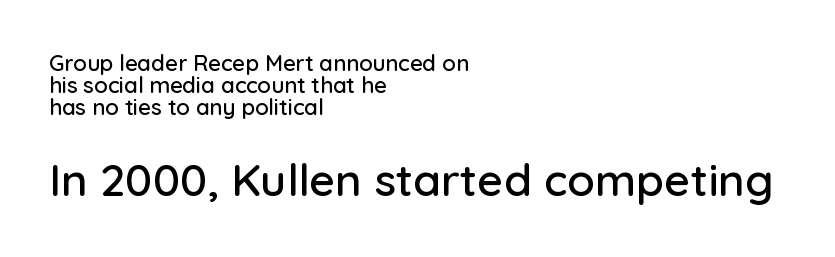
Visually the block forms a straight wall on the left and a jagged coastline on the right. In terms of letterform style, serifs are entirely absent. Larger block? The one below; the one above is distinctly smaller. Each letter keeps its own natural width here, so spacing adapts to shape. The typography opts for an upright posture over an oblique one.
